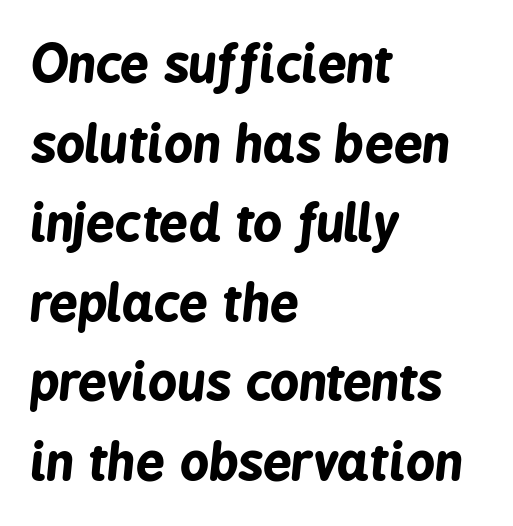
The image shows 51 px bold, condensed type, italic (leaning right); set left-aligned, normal line spacing (1.56x), normal letter spacing, not underlined; low stroke contrast and a medium x-height.
